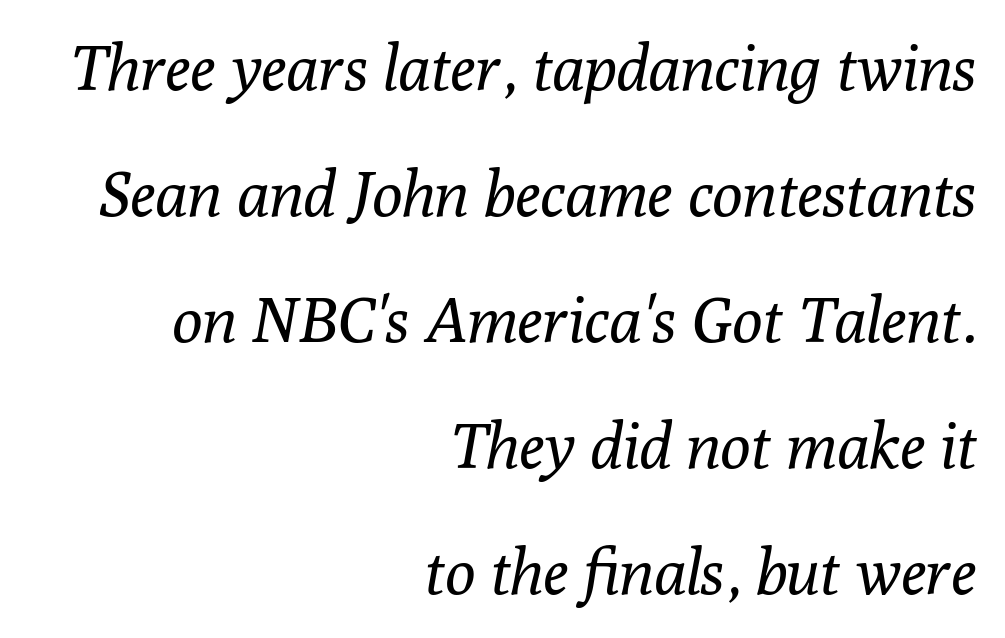
Q: Is the text bold? A: No.
Q: Is the text italic (slanted)? A: Yes, it leans right by about 10 degrees.
Q: Is the typeface a serif or a sans-serif typeface? A: Serif.
Q: Is the text underlined? A: No.
Q: How is the paragraph aligned? A: Right-aligned.
Q: Is the spacing between letters normal or unusually wide? A: Normal.
Q: Is the spacing between lines tight, normal or loose? A: Loose.
Q: Width (condensed, normal, or wide)? A: Normal.
Q: Stroke contrast? A: Low.
Q: x-height? A: Medium.
Q: Monospaced? A: No.
